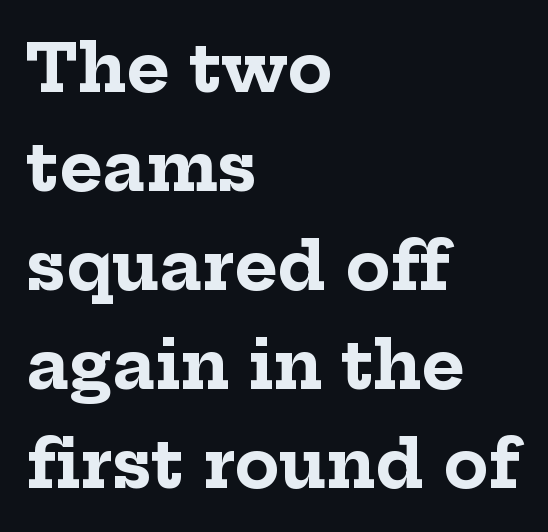
The image shows 66 px bold serif type, upright; set left-aligned, normal line spacing (1.5x), normal letter spacing, not underlined; low stroke contrast and a medium x-height.
